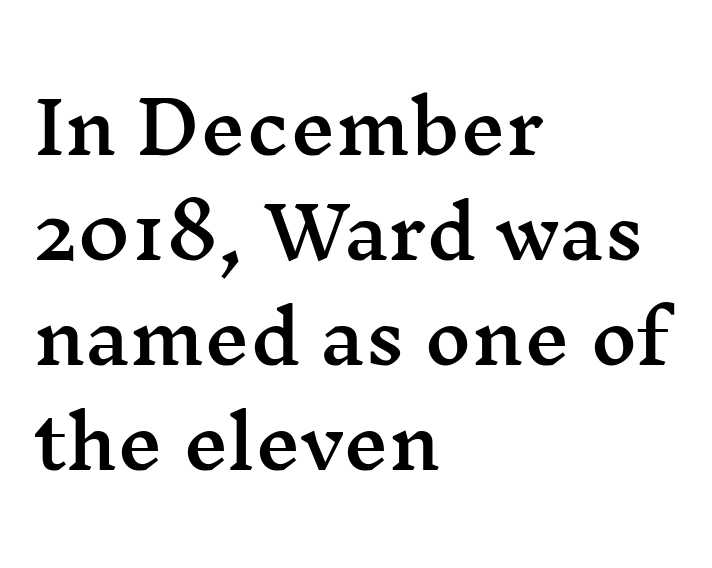
Q: Is the text italic (slanted)? A: No, it is upright.
Q: Is the typeface a serif or a sans-serif typeface? A: Serif.
Q: Is the text underlined? A: No.
Q: How is the paragraph aligned? A: Left-aligned.
Q: Is the spacing between letters normal or unusually wide? A: Normal.
Q: Is the spacing between lines tight, normal or loose? A: Normal.
Q: Width (condensed, normal, or wide)? A: Wide.
Q: Stroke contrast? A: Medium.
Q: x-height? A: Medium.
Q: Monospaced? A: No.
